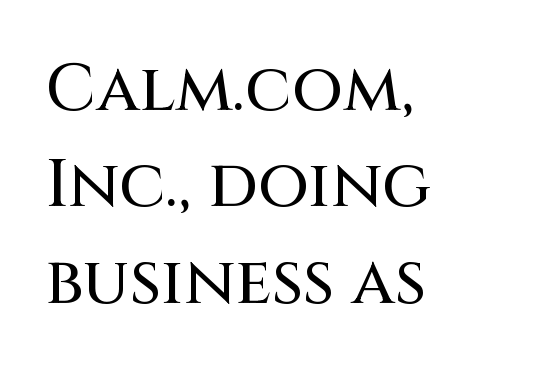
Q: Is the text italic (slanted)? A: No, it is upright.
Q: Is the typeface a serif or a sans-serif typeface? A: Sans-serif.
Q: Is the text underlined? A: No.
Q: How is the paragraph aligned? A: Left-aligned.
Q: Is the spacing between letters normal or unusually wide? A: Normal.
Q: Is the spacing between lines tight, normal or loose? A: Normal.
Q: Width (condensed, normal, or wide)? A: Normal.
Q: Stroke contrast? A: Medium.
Q: x-height? A: Large.
Q: Monospaced? A: No.
